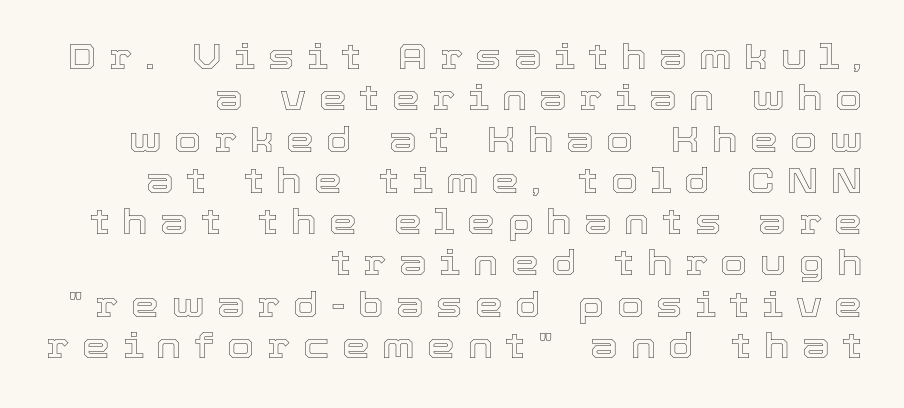
The image shows 35 px text type, upright; set right-aligned, line spacing 1.18x, unusually wide letter spacing (+0.36 em), not underlined; a medium x-height.
